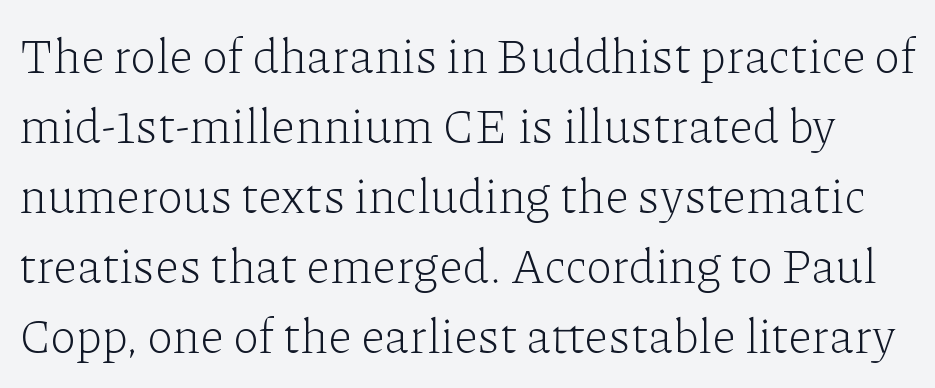
Q: Is the text bold? A: No.
Q: Is the text italic (slanted)? A: No, it is upright.
Q: Is the typeface a serif or a sans-serif typeface? A: Serif.
Q: Is the text underlined? A: No.
Q: Is the spacing between letters normal or unusually wide? A: Normal.
Q: Is the spacing between lines tight, normal or loose? A: Normal.
Q: Width (condensed, normal, or wide)? A: Normal.
Q: Stroke contrast? A: Low.
Q: x-height? A: Medium.
Q: Monospaced? A: No.
